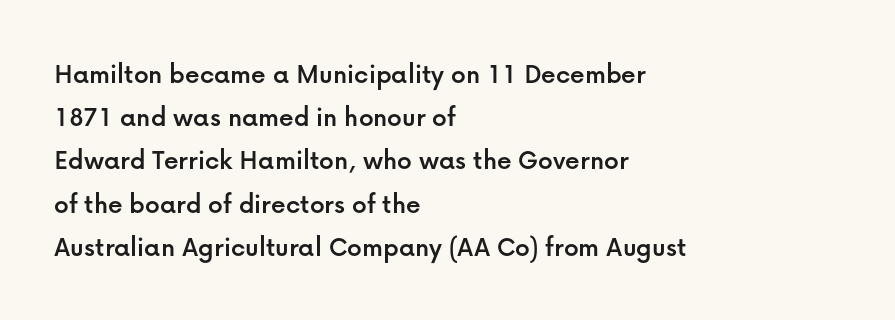
The text was rendered using a sans face with plain stroke endings. Every row of glyphs begins at an identical x-position on the left. Tracking here is standard; glyphs follow each other at the usual distance. Style check: upright.
